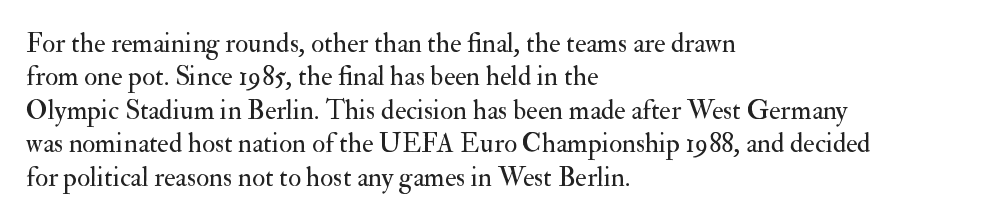
The image shows 27 px text type, upright; set left-aligned, line spacing 1.24x, normal letter spacing, not underlined.
